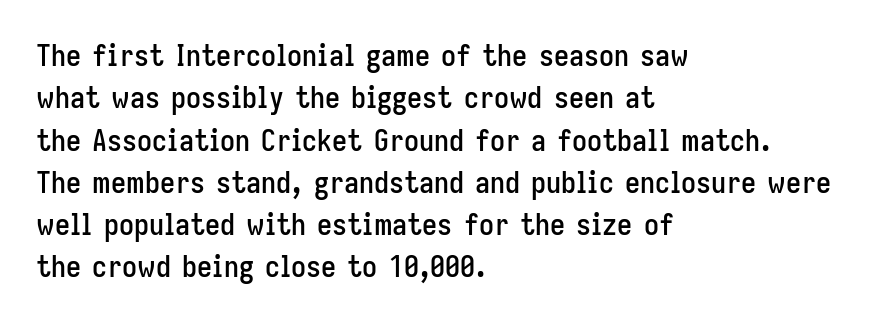
Nobody drew a line under any word here. These lines keep a tight, regular rhythm from letter to letter. Varying glyph widths throughout — classic text-font behaviour. The letters stand upright; this is a roman face. Caption: multi-line text, flush left, ragged right. Leading matches the norm, producing a regular column.
